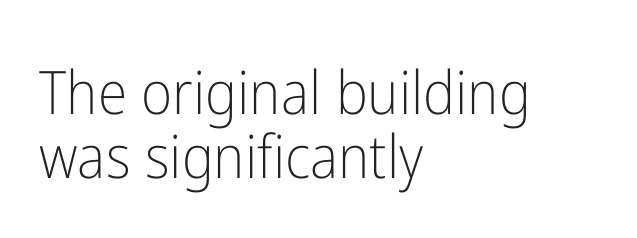
The image shows 60 px light, condensed sans-serif type, upright; set left-aligned, tight line spacing (1.06x), normal letter spacing, not underlined; low stroke contrast and a medium x-height.
